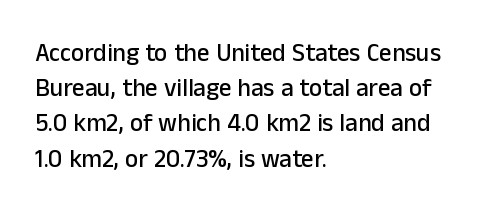
{"italic": "no", "underline": "no", "align": "left", "line_spacing": "normal", "line_spacing_ratio": 1.41, "letter_spacing": "normal", "letter_spacing_em": 0.0, "glyph_px": 25}
